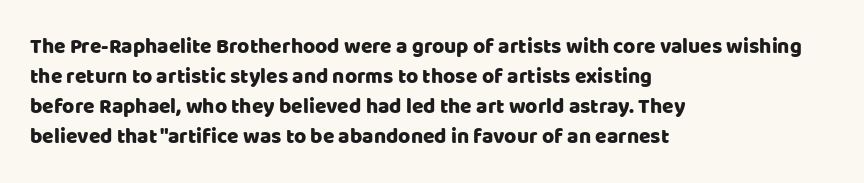
The image shows 21 px text type, upright; set left-aligned, normal line spacing (1.43x), normal letter spacing, not underlined.
